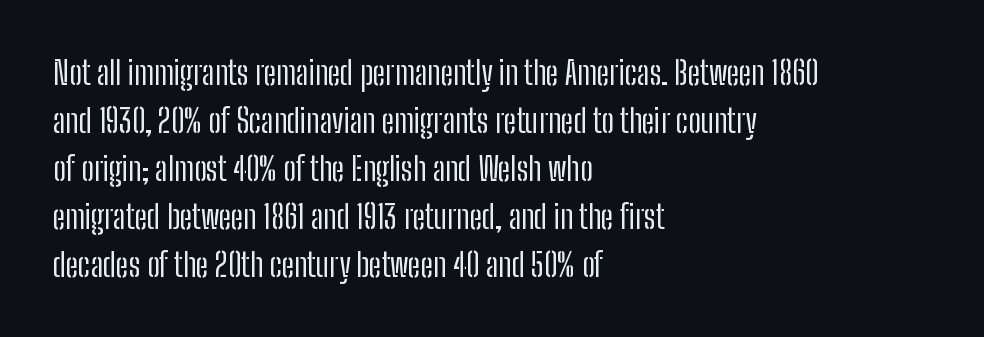
Honestly, the row spacing looks completely unremarkable. Descenders hang freely into open space. Each letter keeps its own natural width here, so spacing adapts to shape. A roman cut, with each character standing at attention. Nope, no serifs anywhere on these letters. The passage shown is not bold in any degree.
